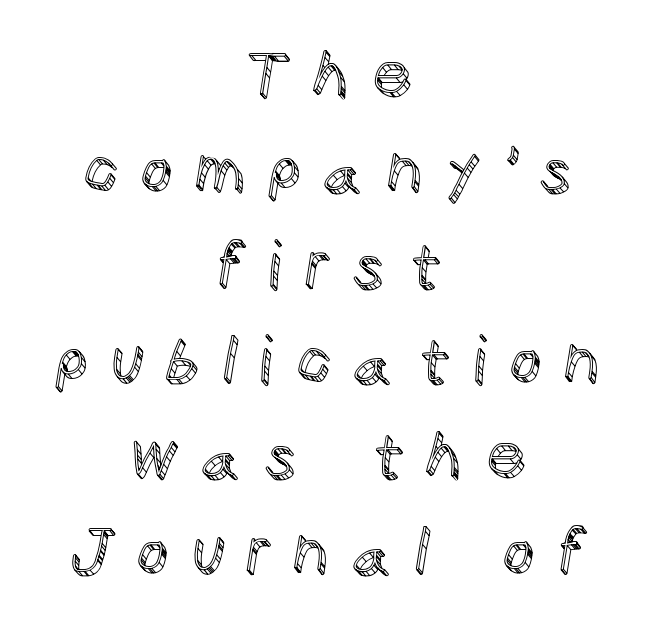
The image shows 64 px text type; set centered, normal line spacing (1.49x), unusually wide letter spacing (+0.34 em), not underlined; a large x-height.
